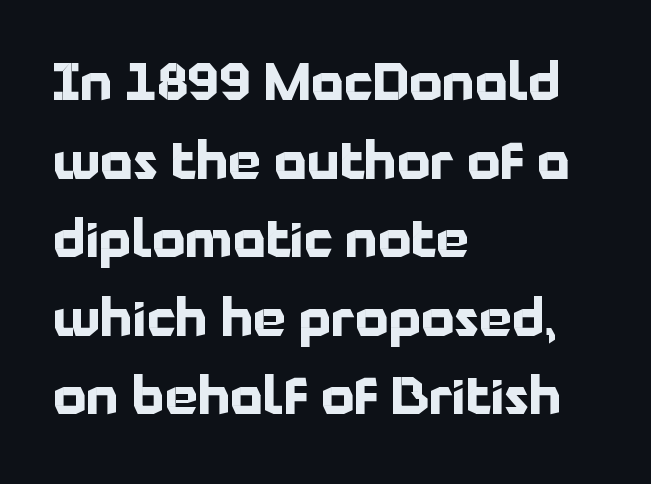
The image shows 52 px bold sans-serif type, upright; set left-aligned, normal line spacing (1.51x), normal letter spacing, not underlined; low stroke contrast and a medium x-height.
